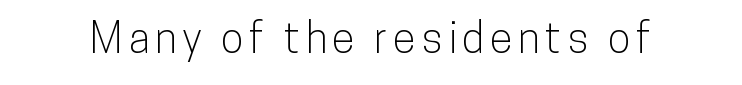
Q: Is the text italic (slanted)? A: No, it is upright.
Q: Is the typeface a serif or a sans-serif typeface? A: Sans-serif.
Q: Is the text underlined? A: No.
Q: Width (condensed, normal, or wide)? A: Condensed.
Q: Stroke contrast? A: Low.
Q: x-height? A: Medium.
Q: Monospaced? A: No.
